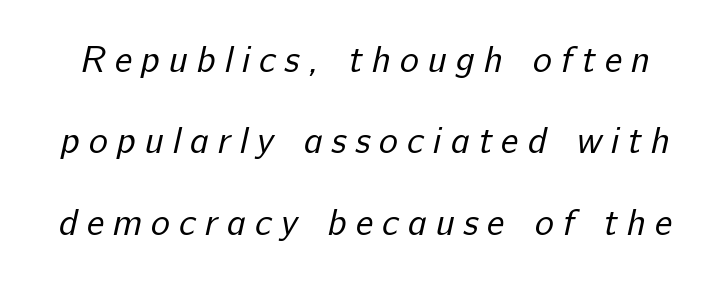
Spacing verdict: proportional, widths tailored to each character. Honestly, the rows look like they've been pulled way apart. Short note: letters widely spaced. The designer went with a sans here, leaving each stem footless.
